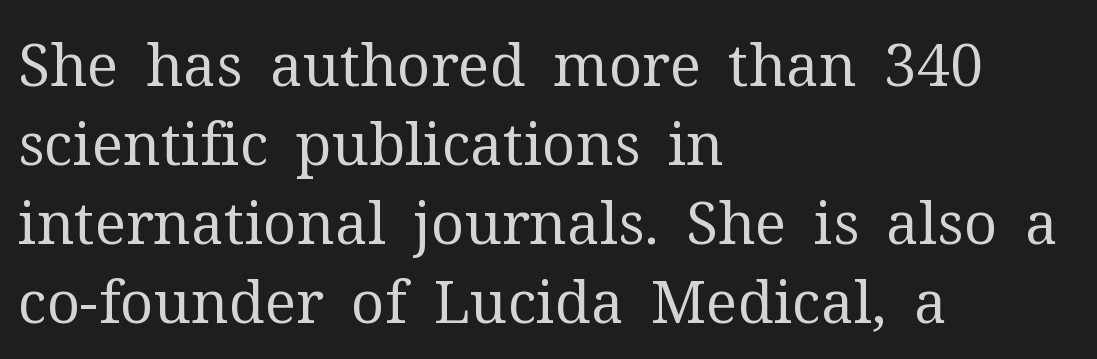
{"serif": "yes", "italic": "no", "bold": "no", "weight": "regular", "width": "normal", "stroke_contrast": "medium", "x_height": "medium", "monospaced": "no", "underline": "no", "align": "left", "line_spacing": "normal", "line_spacing_ratio": 1.34, "letter_spacing": "normal", "letter_spacing_em": 0.0, "glyph_px": 59}
